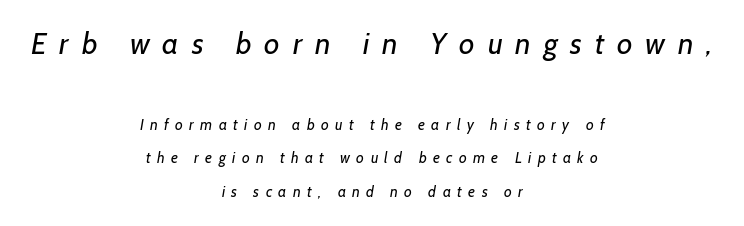
{"serif": "no", "bold": "no", "weight": "regular", "width": "normal", "stroke_contrast": "low", "x_height": "medium", "monospaced": "no", "underline": "no", "align": "center", "line_spacing": "loose", "line_spacing_ratio": 2.21, "letter_spacing": "wide", "letter_spacing_em": 0.43, "larger_block": "first", "size_ratio": 2.0, "glyph_px": 30}
